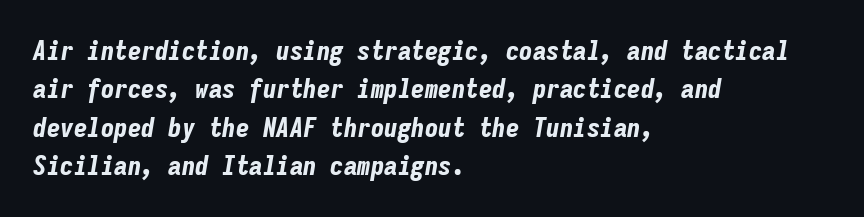
{"italic": "yes", "lean": "right", "slant_degrees": 9, "bold": "yes", "underline": "no", "align": "left", "line_spacing": "normal", "line_spacing_ratio": 1.42, "letter_spacing": "normal", "letter_spacing_em": 0.0, "glyph_px": 27}
